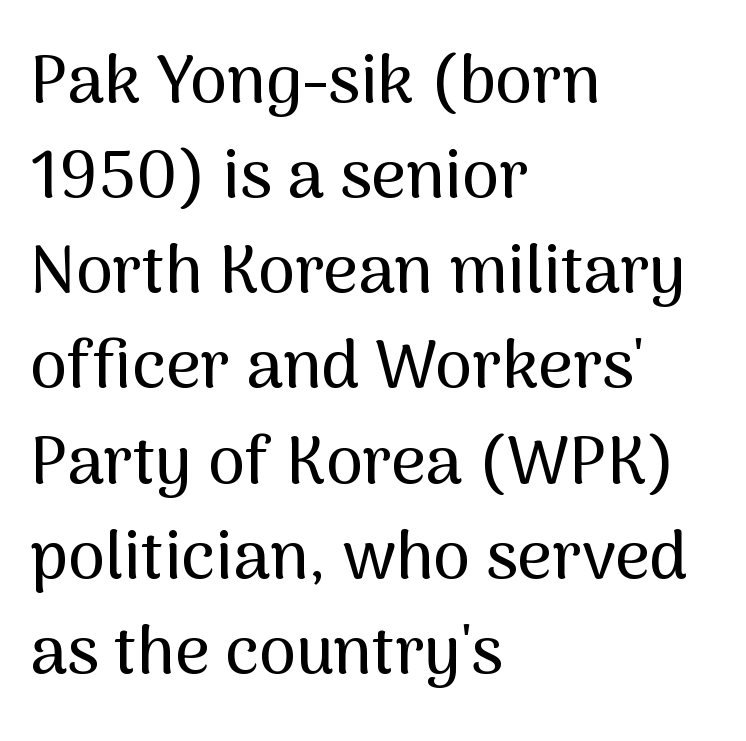
{"serif": "no", "italic": "no", "width": "normal", "stroke_contrast": "medium", "x_height": "medium", "monospaced": "no", "underline": "no", "align": "left", "line_spacing": "normal", "line_spacing_ratio": 1.42, "letter_spacing": "normal", "letter_spacing_em": 0.0, "glyph_px": 67}
